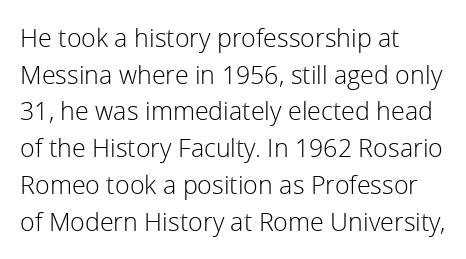
The image shows 25 px text type, upright; set left-aligned, normal line spacing (1.47x), normal letter spacing, not underlined.
